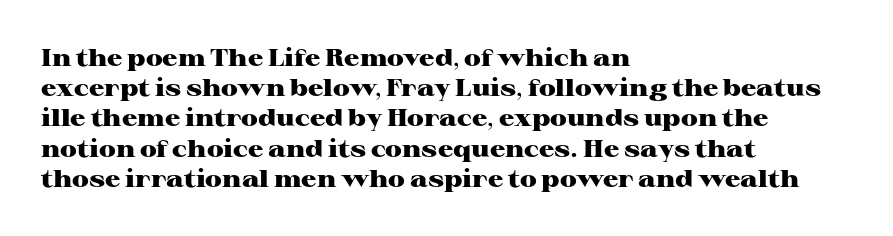
The ragged edge is on the right, which tells us the setting is flush left. The space beneath each line is pristine and unruled. This rendering leaves character spacing at its baseline value. The passage shown stacks its lines at a standard gap. Italic? Not at all — the glyphs are vertical. Emphasis by weight is at full strength: bold.
